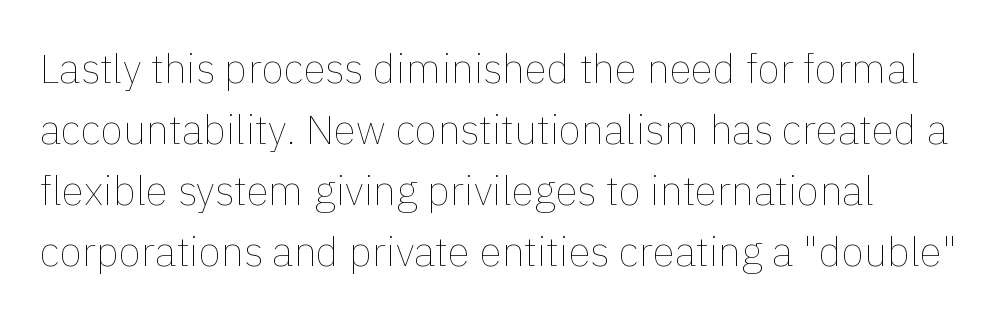
Unmarked baselines from the first word to the last. The typeface has the unassuming heft of standard copy or less. Posture: upright roman. Is the letter spacing exaggerated? No — it looks like the ordinary default.
